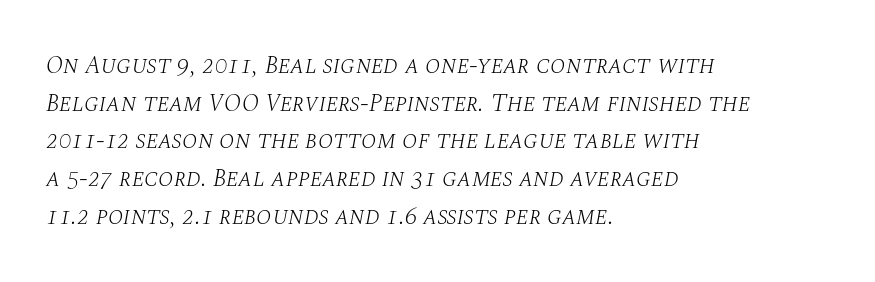
These glyphs show unthickened strokes, regular width or finer. Unmarked baselines from the first word to the last. Does the lettering tilt? It does — this is italic. The typesetter chose a ragged-right arrangement here.
